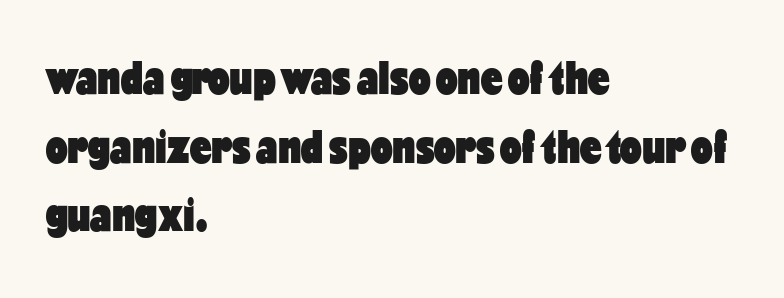
{"serif": "no", "italic": "no", "bold": "yes", "weight": "heavy", "width": "condensed", "stroke_contrast": "low", "x_height": "medium", "monospaced": "no", "underline": "no", "align": "left", "line_spacing": "normal", "line_spacing_ratio": 1.43, "letter_spacing": "normal", "letter_spacing_em": 0.0, "glyph_px": 48}
